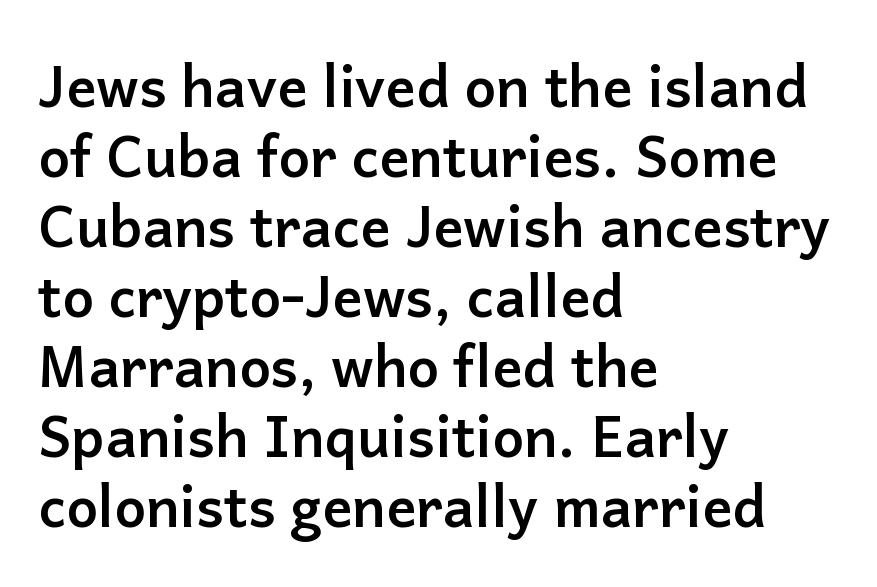
A bare baseline throughout the passage. Posture: upright roman. A typesetter would call this proportional, since set widths differ per character. The line texture is even and compact thanks to regular tracking. Notice how thick the strokes are: this is what a full bold looks like.
